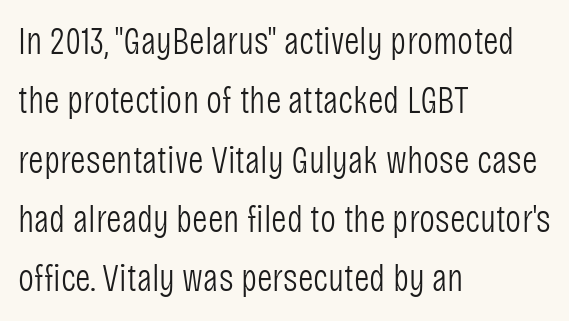
Q: Is the text bold? A: No.
Q: Is the text italic (slanted)? A: No, it is upright.
Q: Is the typeface a serif or a sans-serif typeface? A: Sans-serif.
Q: Is the text underlined? A: No.
Q: How is the paragraph aligned? A: Left-aligned.
Q: Is the spacing between letters normal or unusually wide? A: Normal.
Q: Is the spacing between lines tight, normal or loose? A: Normal.
Q: Width (condensed, normal, or wide)? A: Condensed.
Q: Stroke contrast? A: Low.
Q: x-height? A: Large.
Q: Monospaced? A: No.
